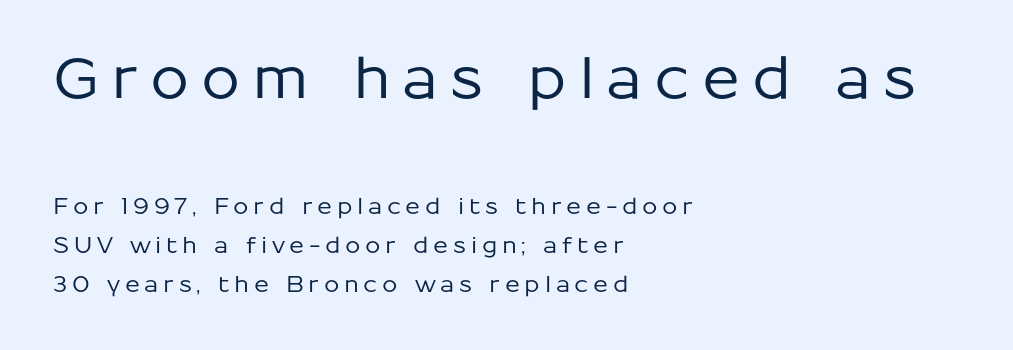
This sample uses expanded letter spacing, leaving extra air between glyphs. If you drew a line through each stem, it would be perfectly vertical. Bigger letters appear in the top chunk; the bottom chunk is reduced. Nobody drew a line under any word here. Typographically, this falls in the sans-serif category.
